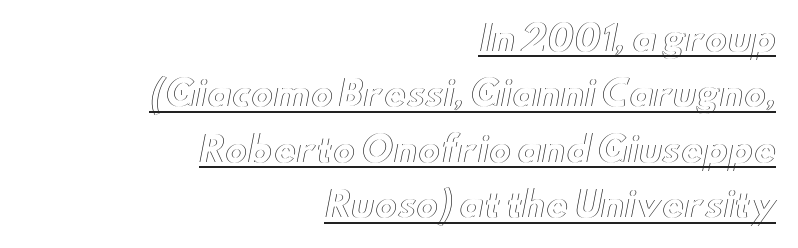
Somebody hit Ctrl+U on this one — the words are underlined. These lines are rendered in a variable-pitch font. How are the letters spaced? Ordinarily, with no added tracking. Line ends are locked; line starts wander. Notice how descenders clear the ascenders below comfortably — that's standard leading.
